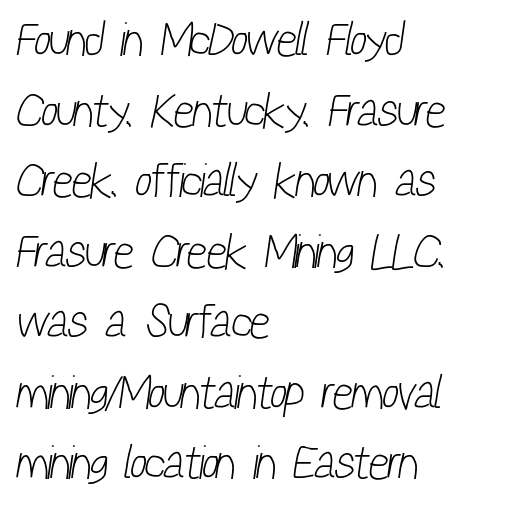
Alignment: flush left. Decoration check: the copy has no underline. These lines are rendered in a variable-pitch font. Is this a heavy cut? Hardly; it is regular or lighter. Nothing sits at the stroke ends, so this counts as sans-serif. In terms of letterspacing, this is plain default setting.
